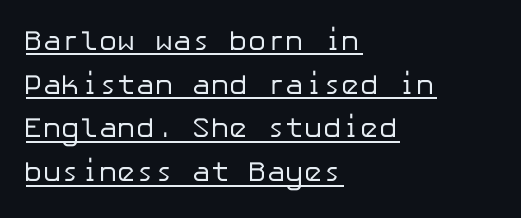
The image shows 28 px regular-weight sans-serif type, upright; set left-aligned, normal line spacing (1.56x), normal letter spacing, underlined; low stroke contrast and a medium x-height.
